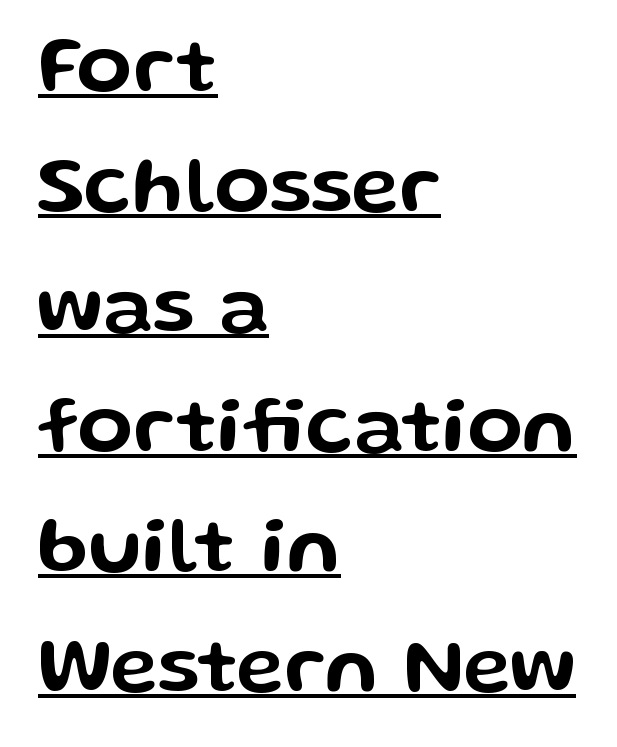
Is the letter spacing exaggerated? No — it looks like the ordinary default. Is this a fixed-width face? No — the glyphs have proportional, varying widths. Has an underline been added? It has. When letters stand straight like this, we call the style roman or upright.
